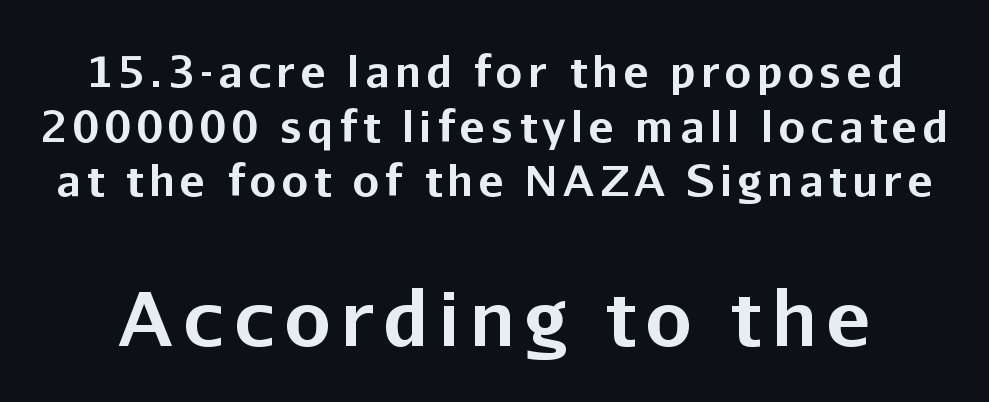
Q: Is the text bold? A: Yes.
Q: Is the text italic (slanted)? A: No, it is upright.
Q: Is the typeface a serif or a sans-serif typeface? A: Sans-serif.
Q: Is the text underlined? A: No.
Q: Is the spacing between lines tight, normal or loose? A: Normal.
Q: Which block of text is set in a larger size, the first (top) or the second (bottom)? A: The second (bottom) one.
Q: Width (condensed, normal, or wide)? A: Normal.
Q: Stroke contrast? A: Low.
Q: x-height? A: Medium.
Q: Monospaced? A: No.
